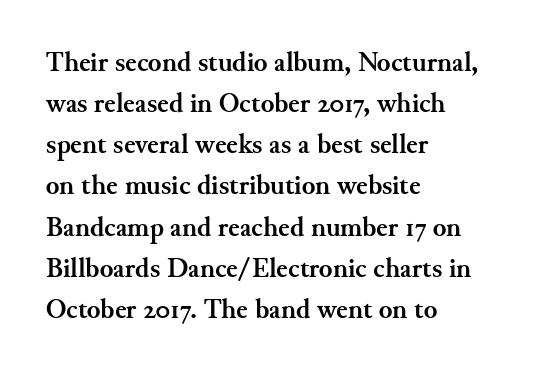
The image shows 28 px semibold serif type, upright; set left-aligned, normal line spacing (1.47x), normal letter spacing, not underlined; medium stroke contrast and a small x-height.
